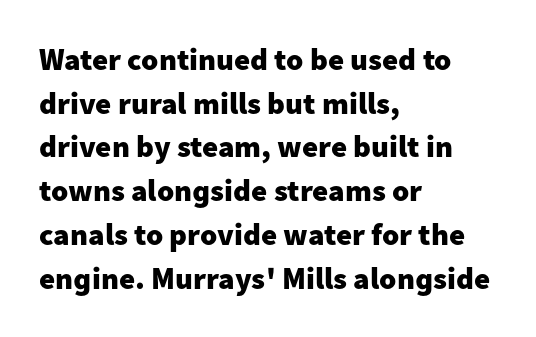
The image shows 31 px heavy sans-serif type, upright; set left-aligned, normal line spacing (1.41x), normal letter spacing, not underlined; low stroke contrast and a medium x-height.
